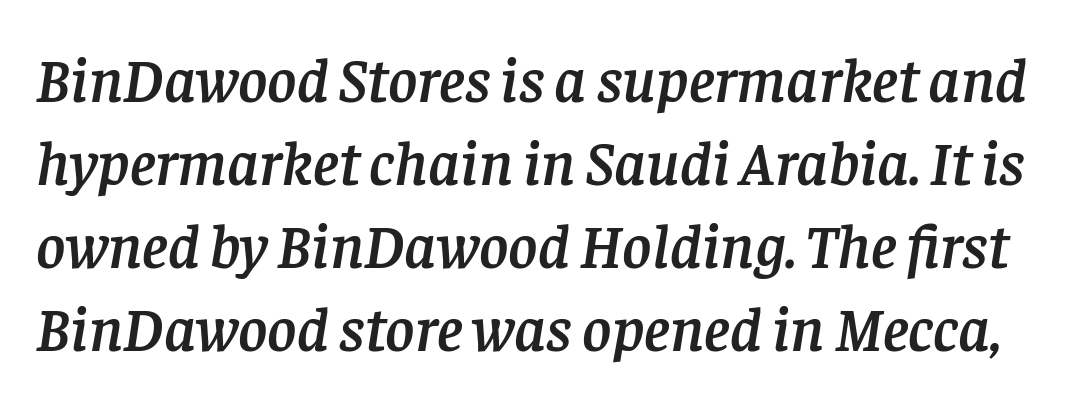
{"serif": "yes", "italic": "yes", "lean": "right", "slant_degrees": 8, "width": "normal", "stroke_contrast": "low", "x_height": "large", "monospaced": "no", "underline": "no", "line_spacing": "normal", "line_spacing_ratio": 1.32, "letter_spacing": "normal", "letter_spacing_em": 0.0, "glyph_px": 63}
